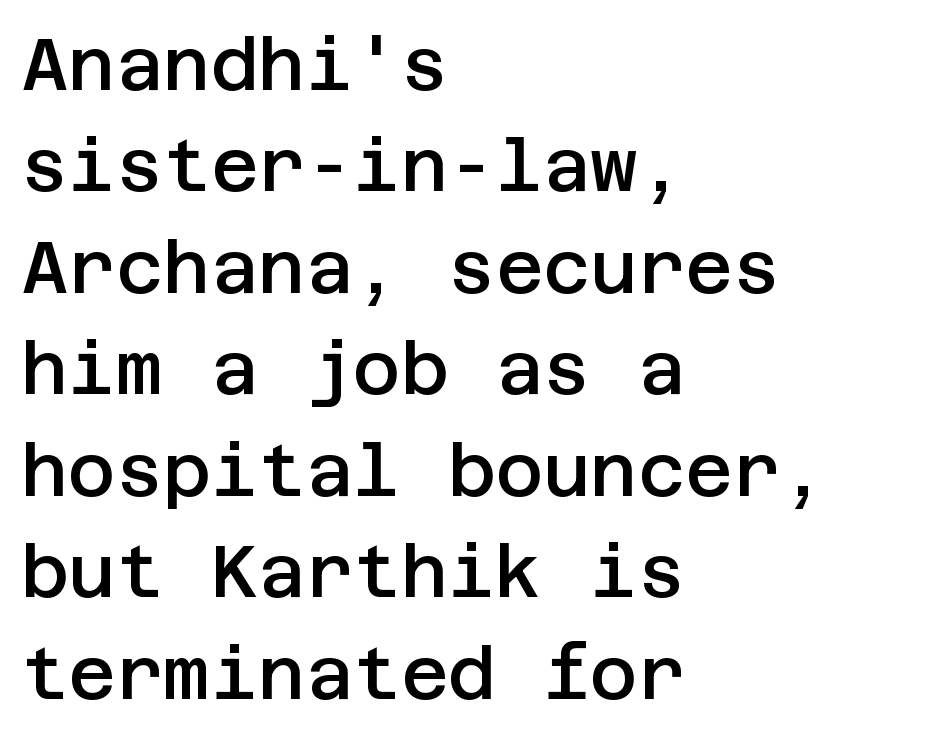
{"serif": "no", "italic": "no", "bold": "semi", "weight": "semibold", "width": "normal", "stroke_contrast": "low", "x_height": "large", "underline": "no", "align": "left", "line_spacing": "normal", "line_spacing_ratio": 1.39, "letter_spacing": "normal", "letter_spacing_em": 0.0, "glyph_px": 73}
